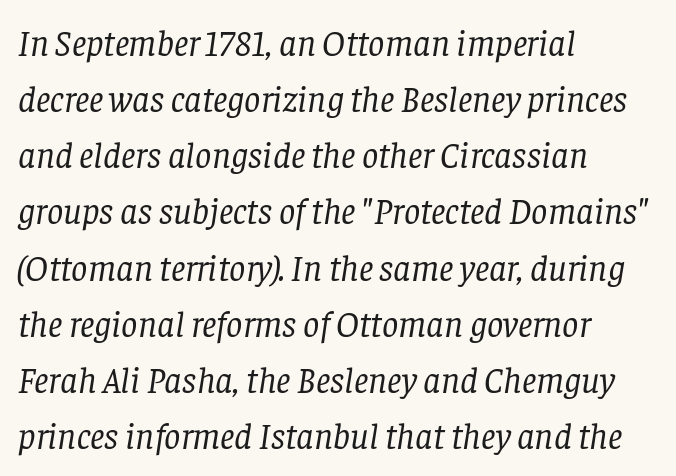
The image shows 36 px regular-weight serif type, italic (leaning right); set left-aligned, normal line spacing (1.56x), normal letter spacing, not underlined; low stroke contrast and a large x-height.
